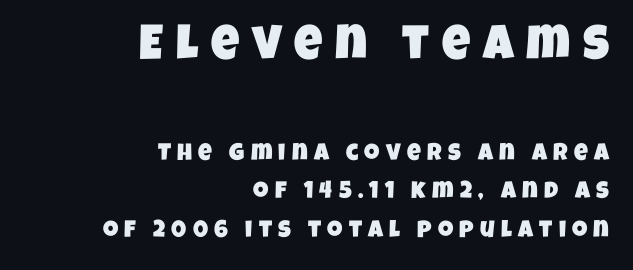
The image shows 49 px condensed sans-serif type; set right-aligned, normal line spacing (1.62x), unusually wide letter spacing (+0.26 em), not underlined; the first (top) block is 2.04x larger; low stroke contrast and a large x-height.
